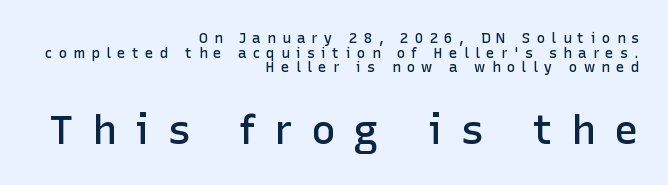
{"serif": "no", "italic": "no", "bold": "semi", "weight": "semibold", "width": "normal", "stroke_contrast": "low", "x_height": "medium", "monospaced": "no", "underline": "no", "align": "right", "line_spacing": "tight", "line_spacing_ratio": 1.04, "letter_spacing": "wide", "letter_spacing_em": 0.45, "larger_block": "second", "size_ratio": 2.93, "glyph_px": 41}
